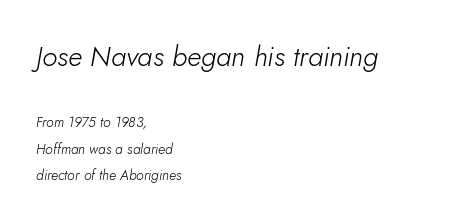
Does extra space separate the letters? No, they use regular spacing. Airy leading. This layout puts the oversized block above and the modest block below. Varying glyph widths throughout — classic text-font behaviour.
